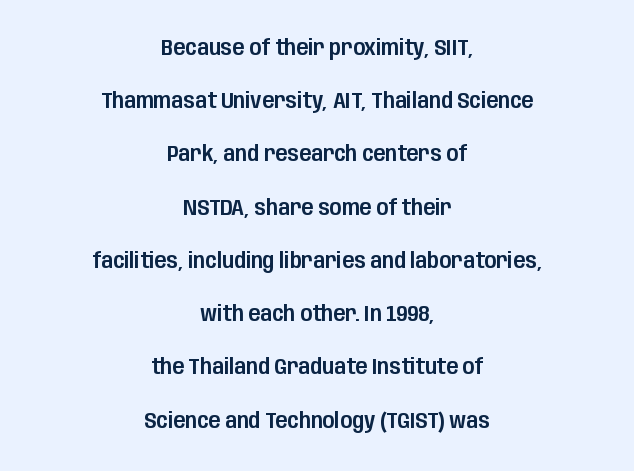
The image shows 22 px text type, upright; set centered, loose line spacing (2.42x), normal letter spacing, not underlined.
